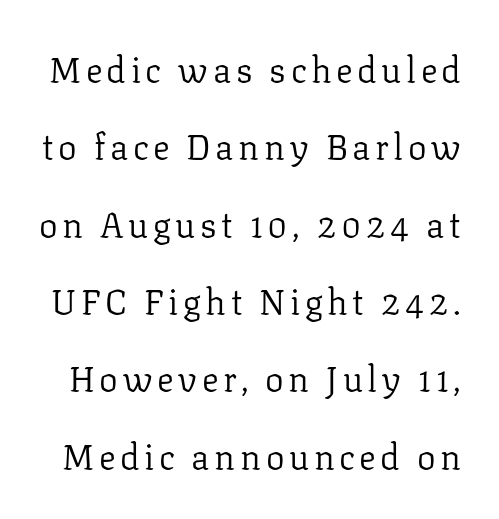
{"serif": "yes", "italic": "no", "bold": "no", "weight": "regular", "width": "normal", "stroke_contrast": "low", "x_height": "medium", "monospaced": "no", "underline": "no", "line_spacing": "loose", "line_spacing_ratio": 2.21, "glyph_px": 35}
